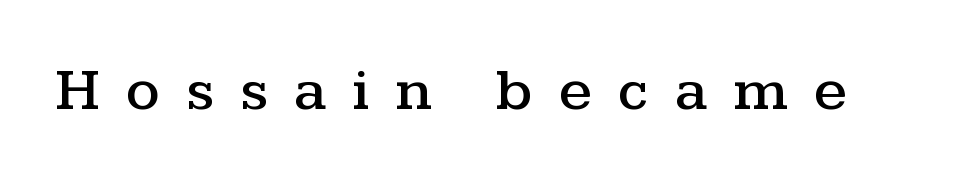
Here the designer chose a conventional face with non-uniform glyph widths. The string is rendered with underlining switched off. The letters are spread apart with noticeably loose tracking. Tall strokes in this sample are plumb rather than angled. Little horizontal feet cap the strokes, marking this as serif type.
